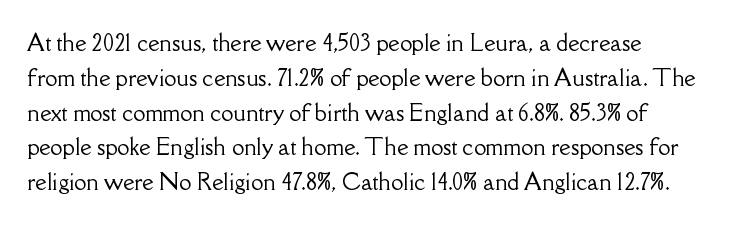
Q: Is the text italic (slanted)? A: No, it is upright.
Q: Is the text underlined? A: No.
Q: How is the paragraph aligned? A: Left-aligned.
Q: Is the spacing between letters normal or unusually wide? A: Normal.
Q: Is the spacing between lines tight, normal or loose? A: Normal.
